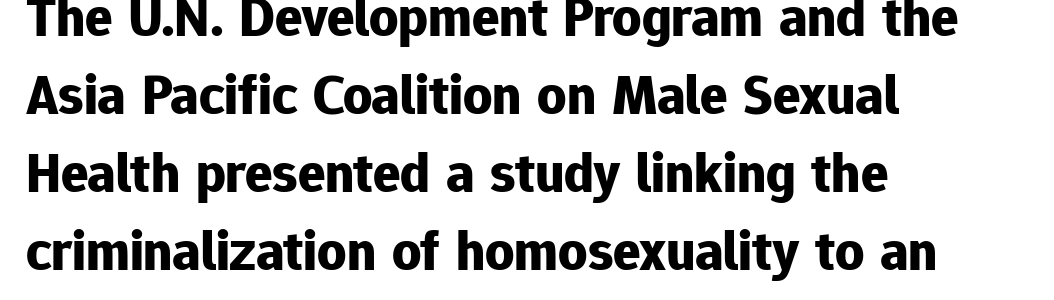
Nope, no serifs anywhere on these letters. If you measured baseline to baseline, you'd find a middling distance. Students, this is bold: see how much ink each stroke carries. Which margin do the lines hug? The left one — the right edge is uneven. Italic? Not at all — the glyphs are vertical.
